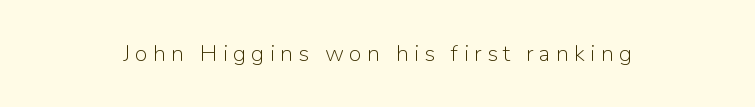
Q: Is the text bold? A: No.
Q: Is the text italic (slanted)? A: No, it is upright.
Q: Is the text underlined? A: No.
Q: How is the paragraph aligned? A: Centered.
Q: Is the spacing between letters normal or unusually wide? A: Unusually wide.
